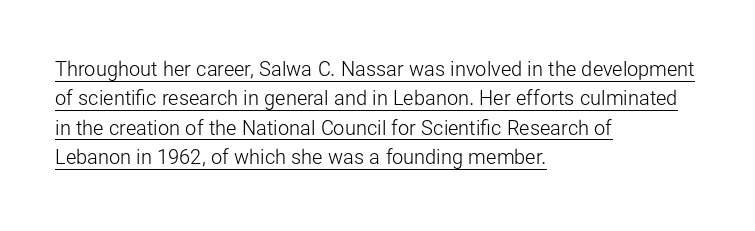
{"italic": "no", "bold": "no", "underline": "yes", "align": "left", "line_spacing": "normal", "line_spacing_ratio": 1.47, "letter_spacing": "normal", "letter_spacing_em": 0.0, "glyph_px": 20}
